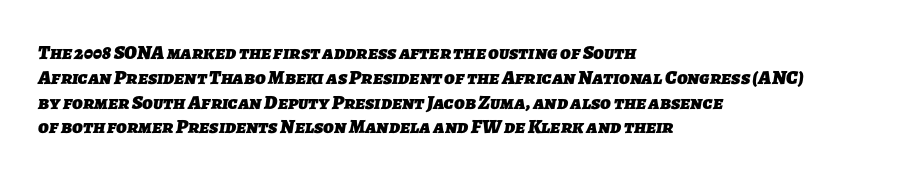
Q: Is the text bold? A: Yes.
Q: Is the text underlined? A: No.
Q: How is the paragraph aligned? A: Left-aligned.
Q: Is the spacing between letters normal or unusually wide? A: Normal.
